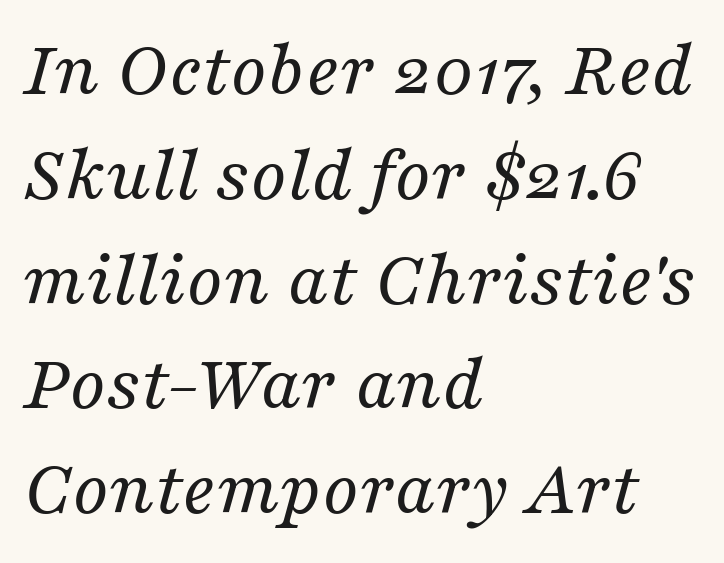
{"serif": "yes", "italic": "yes", "lean": "right", "slant_degrees": 16, "bold": "no", "weight": "regular", "width": "normal", "stroke_contrast": "medium", "x_height": "medium", "monospaced": "no", "underline": "no", "align": "left", "line_spacing": "normal", "line_spacing_ratio": 1.31, "letter_spacing": "normal", "letter_spacing_em": 0.0, "glyph_px": 80}
